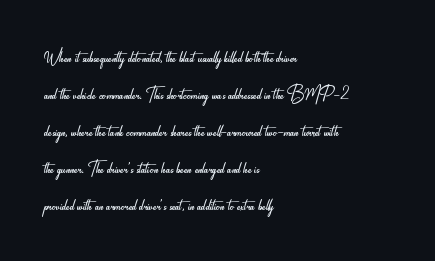
A typesetter would call this leading conventional body-copy spacing. Descender tails drop into unmarked territory. Visually the block forms a straight wall on the left and a jagged coastline on the right.
